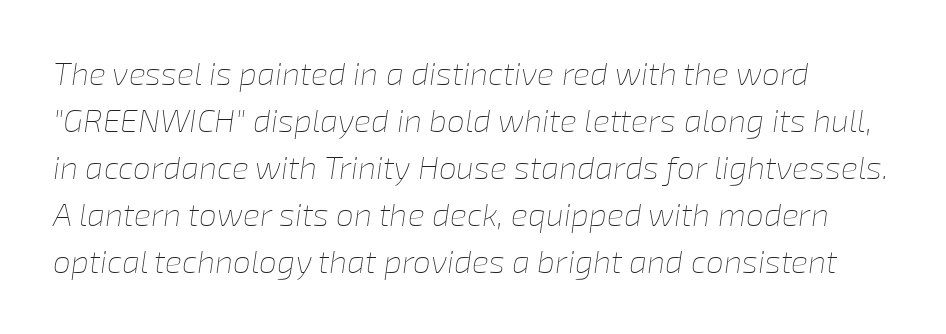
{"italic": "yes", "lean": "right", "slant_degrees": 8, "bold": "no", "weight": "thin", "width": "normal", "stroke_contrast": "low", "x_height": "medium", "monospaced": "no", "underline": "no", "line_spacing": "normal", "line_spacing_ratio": 1.47, "letter_spacing": "normal", "letter_spacing_em": 0.0, "glyph_px": 32}
